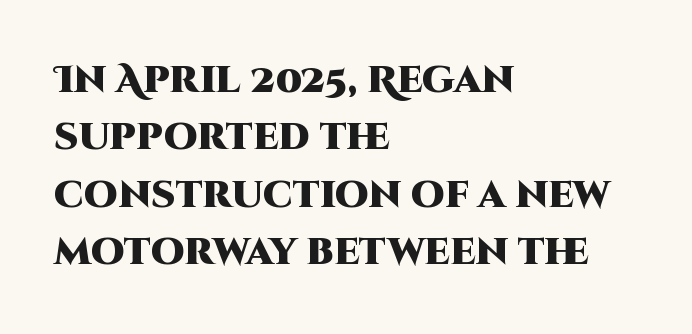
{"serif": "no", "italic": "no", "bold": "yes", "weight": "heavy", "width": "normal", "stroke_contrast": "high", "x_height": "large", "monospaced": "no", "underline": "no", "align": "left", "line_spacing": "normal", "line_spacing_ratio": 1.51, "letter_spacing": "normal", "letter_spacing_em": 0.0, "glyph_px": 38}
